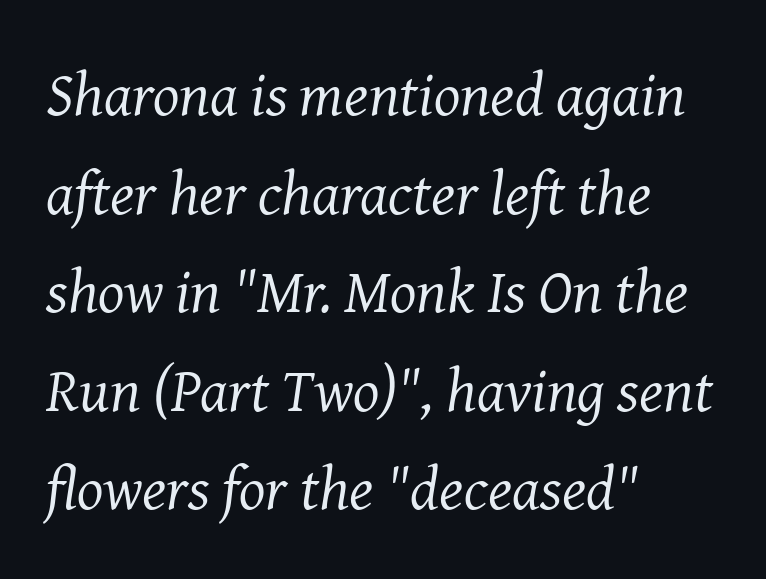
The image shows 62 px regular-weight serif type, italic (leaning right); set left-aligned, normal line spacing (1.59x), normal letter spacing, not underlined; medium stroke contrast and a medium x-height.
